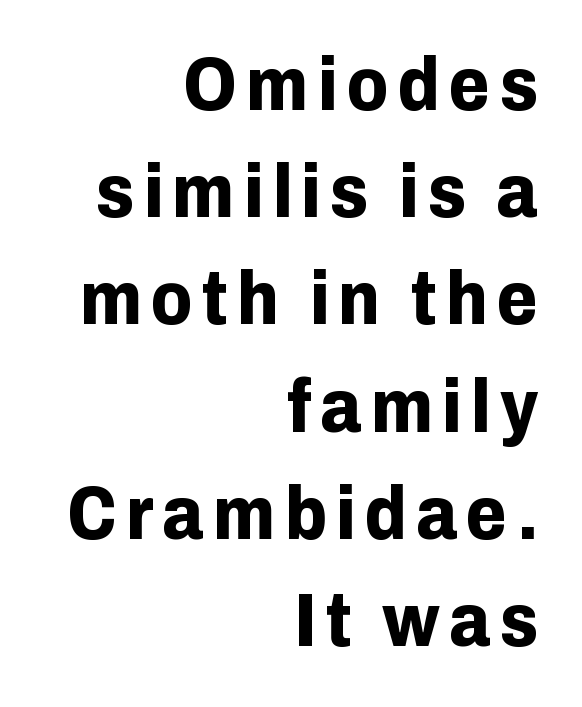
The image shows 75 px bold sans-serif type, upright; set right-aligned, normal line spacing (1.43x), not underlined; low stroke contrast and a medium x-height.
